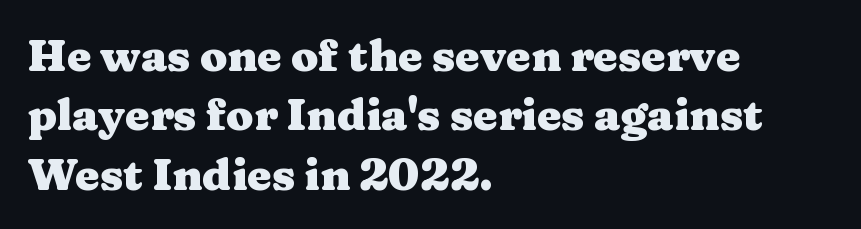
The image shows 44 px heavy, wide serif type, upright; set left-aligned, normal line spacing (1.35x), normal letter spacing, not underlined; medium stroke contrast and a medium x-height.
